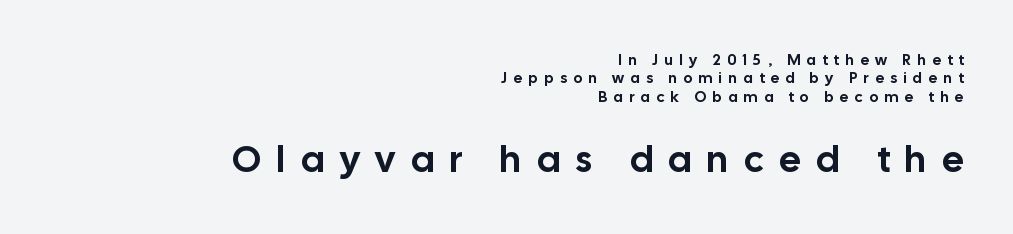
The image shows 37 px sans-serif type, upright; set right-aligned, line spacing 1.23x, unusually wide letter spacing (+0.43 em), not underlined; the second (bottom) block is 2.47x larger; low stroke contrast and a medium x-height.
